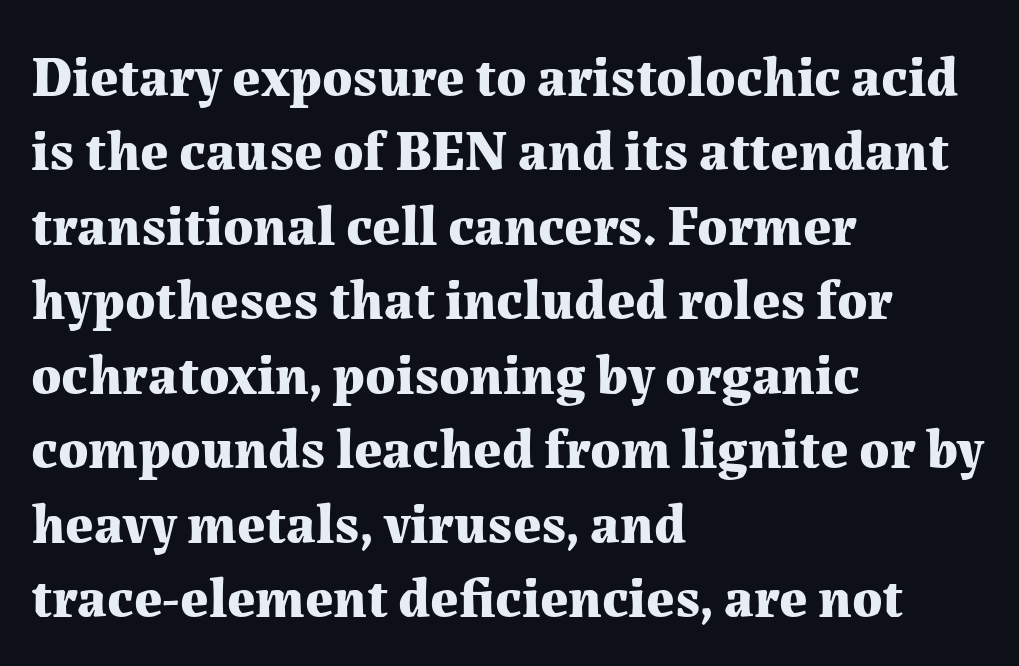
The image shows 56 px bold serif type, upright; set left-aligned, normal line spacing (1.33x), normal letter spacing, not underlined; medium stroke contrast and a medium x-height.
